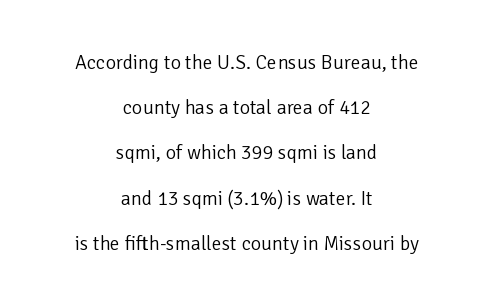
No extra ink here — the face is not bold. Quick note: not italic, upright. This rendering uses center alignment, leaving both contours irregular but symmetric. Underlining? Definitely not there.
